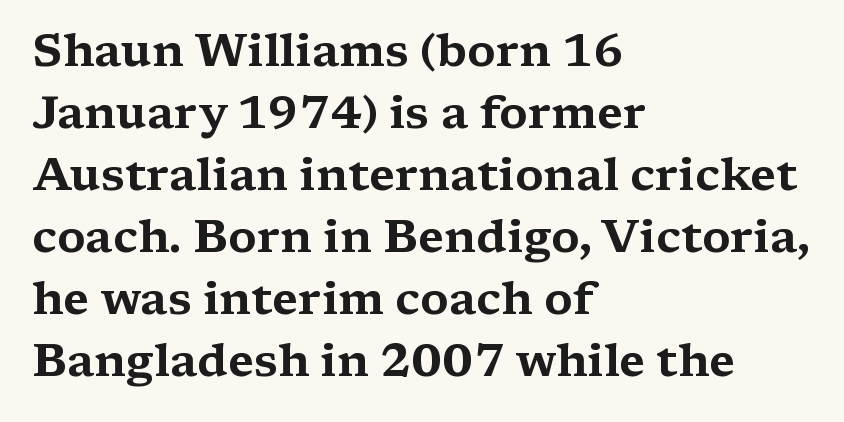
{"serif": "yes", "italic": "no", "width": "wide", "stroke_contrast": "medium", "x_height": "medium", "monospaced": "no", "underline": "no", "align": "left", "line_spacing": "normal", "line_spacing_ratio": 1.35, "letter_spacing": "normal", "letter_spacing_em": 0.0, "glyph_px": 46}
